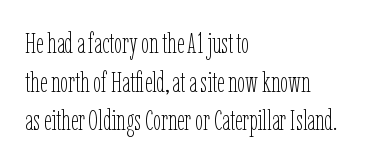
{"italic": "no", "bold": "no", "weight": "thin", "width": "condensed", "stroke_contrast": "low", "x_height": "medium", "monospaced": "no", "underline": "no", "align": "left", "line_spacing": "normal", "line_spacing_ratio": 1.33, "letter_spacing": "normal", "letter_spacing_em": 0.0, "glyph_px": 29}
